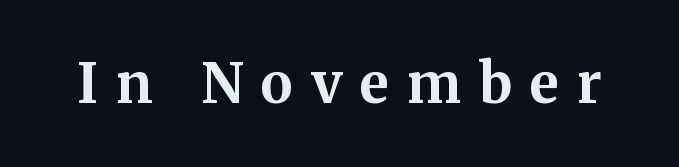
{"serif": "yes", "italic": "no", "bold": "yes", "weight": "bold", "width": "normal", "stroke_contrast": "medium", "x_height": "medium", "monospaced": "no", "underline": "no", "letter_spacing": "wide", "letter_spacing_em": 0.33, "glyph_px": 55}
